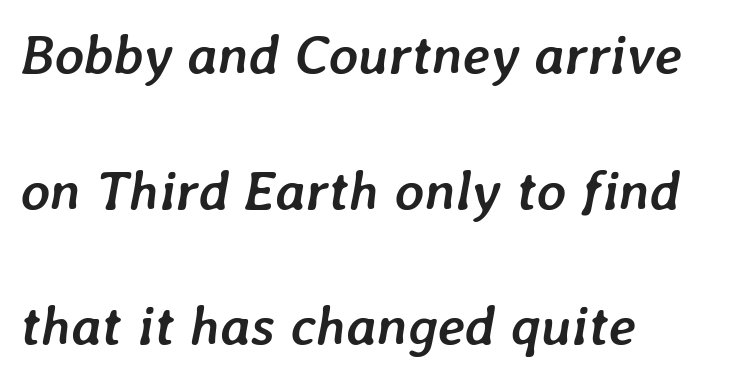
The image shows 56 px semibold type, italic (leaning right); set left-aligned, loose line spacing (2.42x), normal letter spacing, not underlined; low stroke contrast and a medium x-height.
